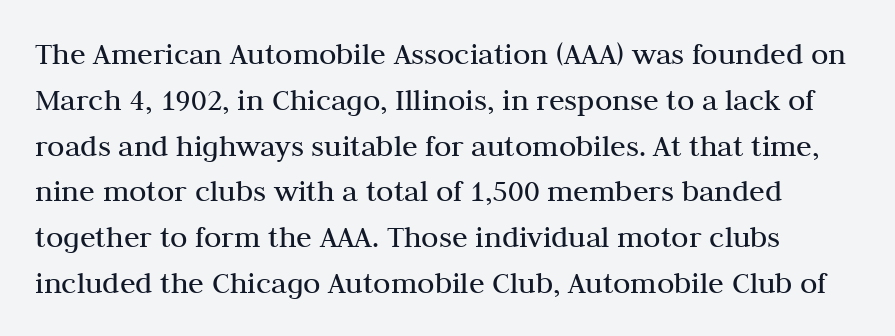
Heaviness? Minimal to ordinary, like unemphasized prose. Little horizontal feet cap the strokes, marking this as serif type. Lines of text with bare space underneath. Rendered with straight, roman letterforms. Each letter keeps its own natural width here, so spacing adapts to shape.
